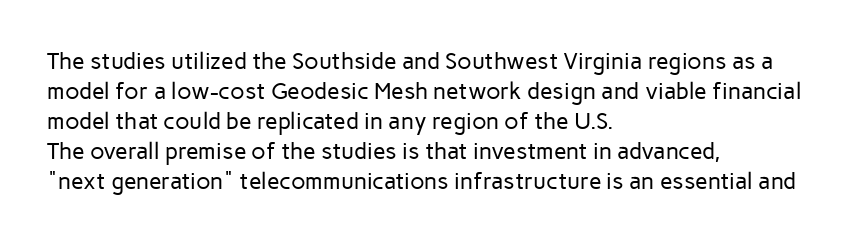
The lines are quadded left. The font sits on the lighter half of the weight spectrum, regular included. Tracking here is standard; glyphs follow each other at the usual distance. Italic? Not at all — the glyphs are vertical. Rule under the text: the space is simply empty.
